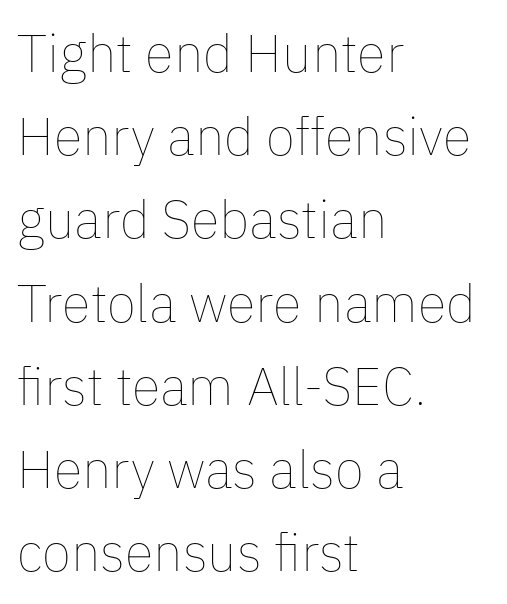
The image shows 53 px thin type, upright; set left-aligned, normal line spacing (1.57x), normal letter spacing, not underlined; low stroke contrast and a medium x-height.
